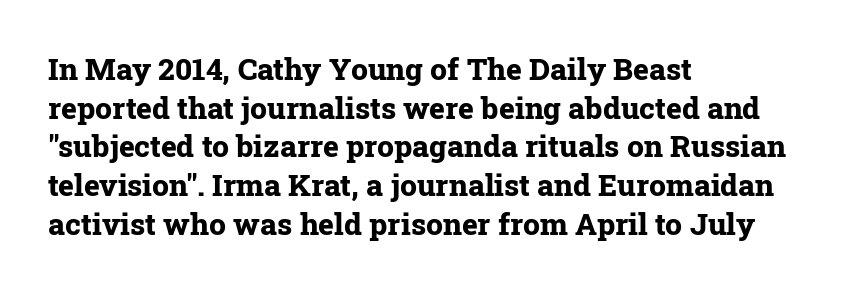
Q: Is the text bold? A: Yes.
Q: Is the text italic (slanted)? A: No, it is upright.
Q: Is the typeface a serif or a sans-serif typeface? A: Serif.
Q: Is the text underlined? A: No.
Q: How is the paragraph aligned? A: Left-aligned.
Q: Is the spacing between letters normal or unusually wide? A: Normal.
Q: Is the spacing between lines tight, normal or loose? A: Normal.
Q: Width (condensed, normal, or wide)? A: Normal.
Q: Stroke contrast? A: Low.
Q: x-height? A: Medium.
Q: Monospaced? A: No.
